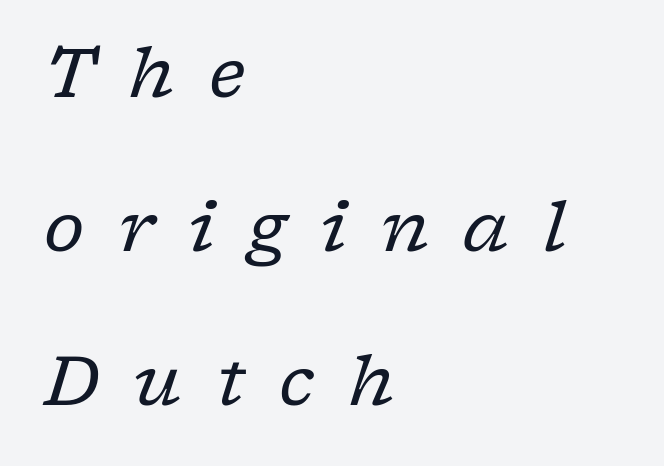
The image shows 69 px regular-weight serif type, italic (leaning right); set left-aligned, loose line spacing (2.23x), unusually wide letter spacing (+0.5 em), not underlined; low stroke contrast and a medium x-height.
